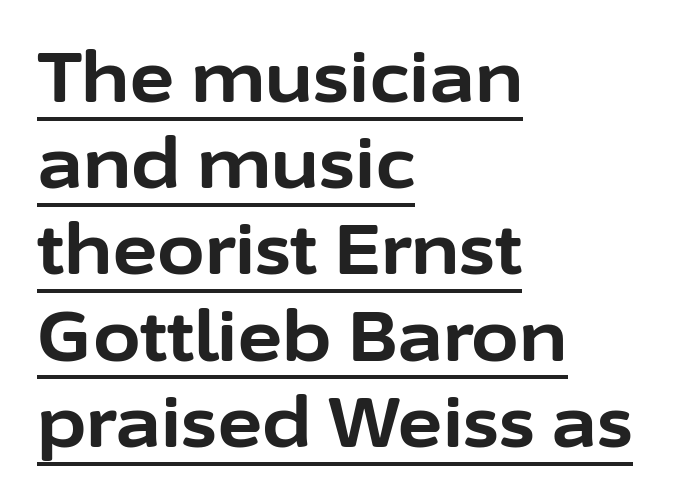
{"serif": "no", "italic": "no", "bold": "yes", "weight": "bold", "width": "normal", "stroke_contrast": "low", "x_height": "medium", "monospaced": "no", "underline": "yes", "align": "left", "line_spacing": "normal", "line_spacing_ratio": 1.25, "letter_spacing": "normal", "letter_spacing_em": 0.0, "glyph_px": 69}
